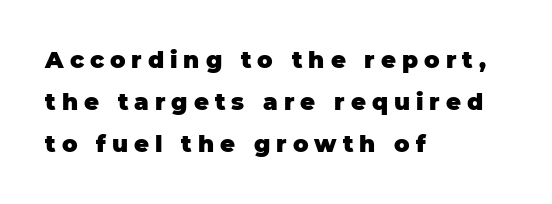
Q: Is the text bold? A: Yes.
Q: Is the text italic (slanted)? A: No, it is upright.
Q: Is the text underlined? A: No.
Q: How is the paragraph aligned? A: Left-aligned.
Q: Is the spacing between letters normal or unusually wide? A: Unusually wide.
